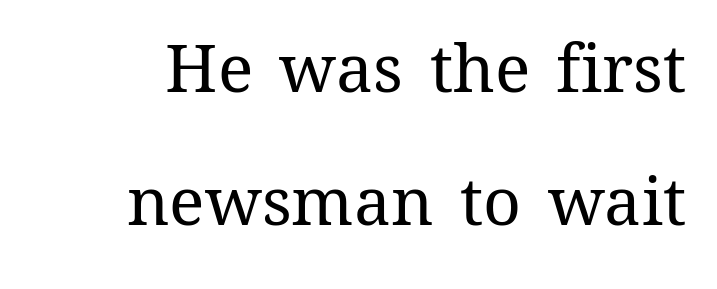
{"italic": "no", "bold": "no", "weight": "regular", "width": "normal", "stroke_contrast": "medium", "x_height": "medium", "monospaced": "no", "underline": "no", "line_spacing": "loose", "line_spacing_ratio": 2.01, "letter_spacing": "normal", "letter_spacing_em": 0.0, "glyph_px": 66}
